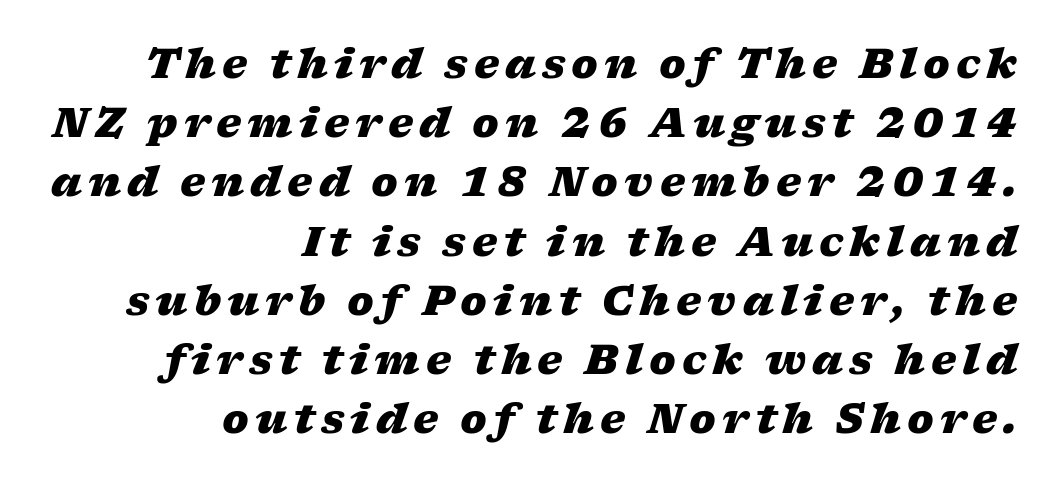
{"italic": "yes", "lean": "right", "slant_degrees": 17, "bold": "yes", "weight": "heavy", "width": "wide", "stroke_contrast": "low", "x_height": "medium", "monospaced": "no", "underline": "no", "align": "right", "line_spacing": "normal", "line_spacing_ratio": 1.48, "glyph_px": 40}
